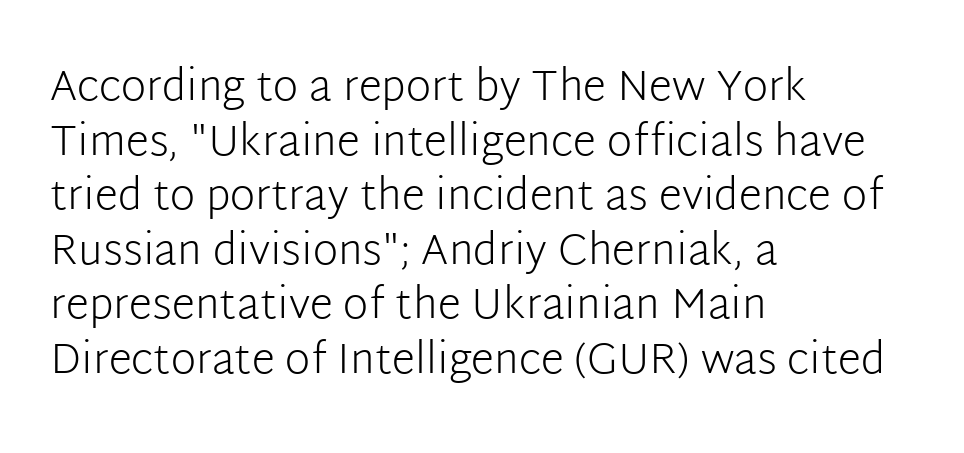
A classic flush-left, rag-right setting is used for this passage. Underline: absent. Stem width sits at or under what a default text font uses. Each letter keeps its own natural width here, so spacing adapts to shape. Serifs: no, the terminals of the letterforms are clean. One glance says typical: line gaps are just what's usual.
